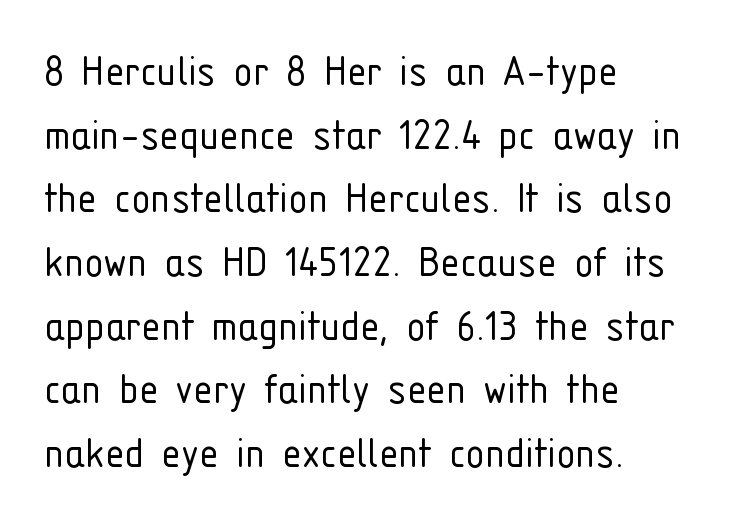
The image shows 49 px light, condensed sans-serif type, upright; set left-aligned, normal line spacing (1.3x), normal letter spacing, not underlined; low stroke contrast and a medium x-height.
